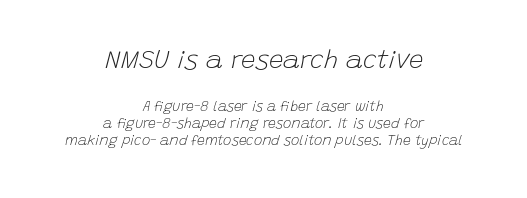
Q: Is the text bold? A: No.
Q: Is the text italic (slanted)? A: Yes, it leans right by about 15 degrees.
Q: Is the text underlined? A: No.
Q: How is the paragraph aligned? A: Centered.
Q: Is the spacing between letters normal or unusually wide? A: Normal.
Q: Which block of text is set in a larger size, the first (top) or the second (bottom)? A: The first (top) one.
